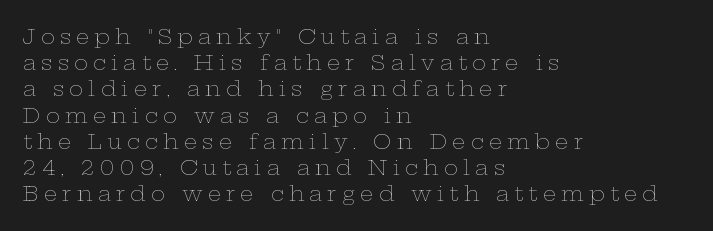
Q: Is the text bold? A: No.
Q: Is the text italic (slanted)? A: No, it is upright.
Q: Is the text underlined? A: No.
Q: How is the paragraph aligned? A: Left-aligned.
Q: Is the spacing between letters normal or unusually wide? A: Unusually wide.
Q: Is the spacing between lines tight, normal or loose? A: Normal.
